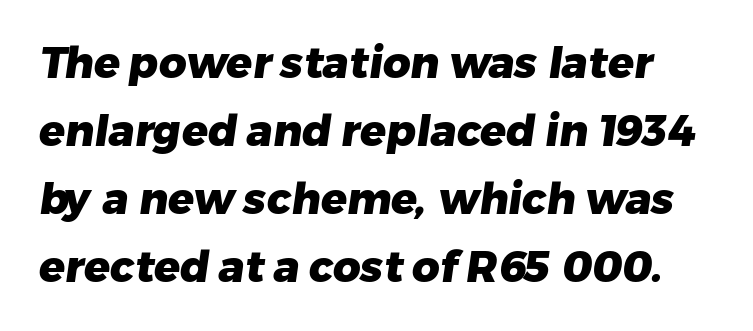
Q: Is the text bold? A: Yes.
Q: Is the typeface a serif or a sans-serif typeface? A: Sans-serif.
Q: Is the text underlined? A: No.
Q: How is the paragraph aligned? A: Left-aligned.
Q: Is the spacing between letters normal or unusually wide? A: Normal.
Q: Is the spacing between lines tight, normal or loose? A: Normal.
Q: Width (condensed, normal, or wide)? A: Normal.
Q: Stroke contrast? A: Low.
Q: x-height? A: Medium.
Q: Monospaced? A: No.
